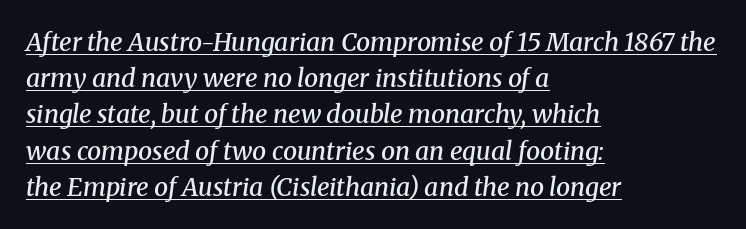
{"italic": "yes", "lean": "right", "slant_degrees": 8, "bold": "semi", "underline": "yes", "align": "left", "line_spacing": "normal", "line_spacing_ratio": 1.45, "letter_spacing": "normal", "letter_spacing_em": 0.0, "glyph_px": 25}
